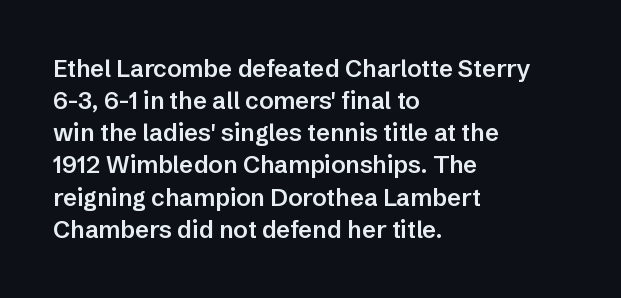
The string is rendered with underlining switched off. Stroke thickness is moderately raised; the sample reads as semibold. Tracking here is standard; glyphs follow each other at the usual distance. The block of text has a typical density, with ordinary space between rows.
